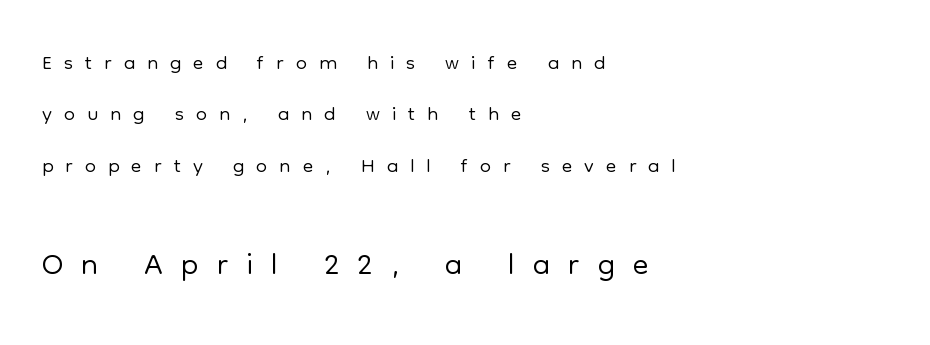
Regarding leading, the lines here are spaced in the standard way. Weight: not bold — regular or lighter. Serif or sans? Sans — the stroke terminals are bare. The letters advance in unequal steps, a hallmark of proportional type. Two sizes are in play, and the larger belongs to the second block. The lines are quadded left.
